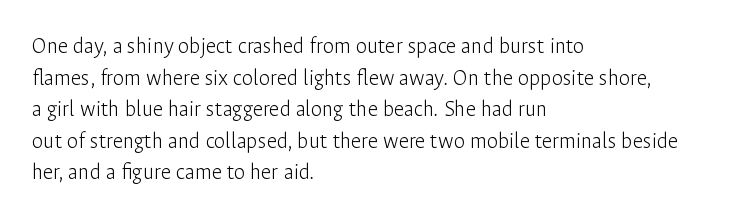
The image shows 23 px text type, upright; set left-aligned, normal line spacing (1.37x), normal letter spacing, not underlined.
